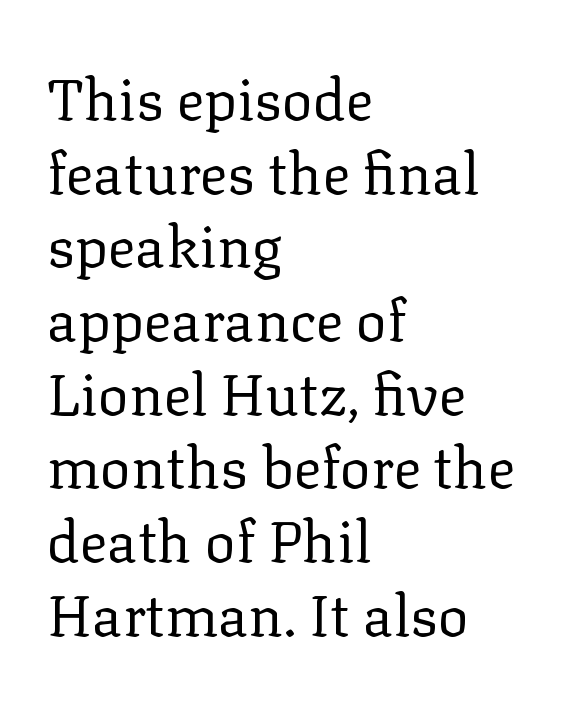
{"serif": "yes", "italic": "no", "bold": "no", "weight": "regular", "width": "normal", "stroke_contrast": "low", "x_height": "medium", "monospaced": "no", "underline": "no", "align": "left", "line_spacing": "normal", "line_spacing_ratio": 1.27, "letter_spacing": "normal", "letter_spacing_em": 0.0, "glyph_px": 58}
